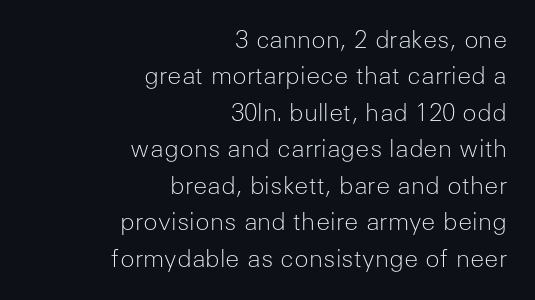
Q: Is the text bold? A: No.
Q: Is the text italic (slanted)? A: No, it is upright.
Q: Is the text underlined? A: No.
Q: How is the paragraph aligned? A: Right-aligned.
Q: Is the spacing between letters normal or unusually wide? A: Normal.
Q: Is the spacing between lines tight, normal or loose? A: Normal.
